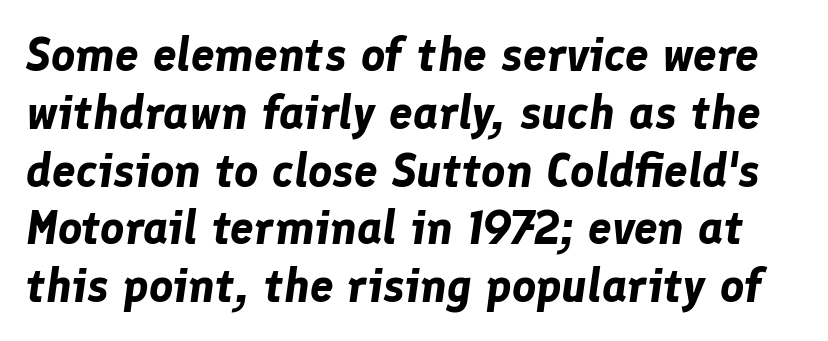
Q: Is the text bold? A: Yes.
Q: Is the text italic (slanted)? A: Yes, it leans right by about 8 degrees.
Q: Is the text underlined? A: No.
Q: Is the spacing between letters normal or unusually wide? A: Normal.
Q: Width (condensed, normal, or wide)? A: Normal.
Q: Stroke contrast? A: Low.
Q: x-height? A: Medium.
Q: Monospaced? A: No.
